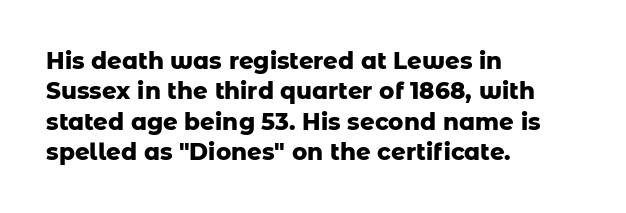
The image shows 23 px bold type, upright; set left-aligned, normal line spacing (1.32x), normal letter spacing, not underlined.
